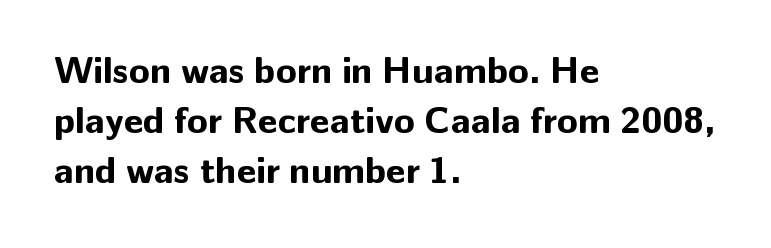
{"serif": "no", "italic": "no", "bold": "yes", "weight": "bold", "width": "normal", "stroke_contrast": "low", "x_height": "medium", "monospaced": "no", "underline": "no", "align": "left", "line_spacing": "normal", "line_spacing_ratio": 1.32, "letter_spacing": "normal", "letter_spacing_em": 0.0, "glyph_px": 38}
